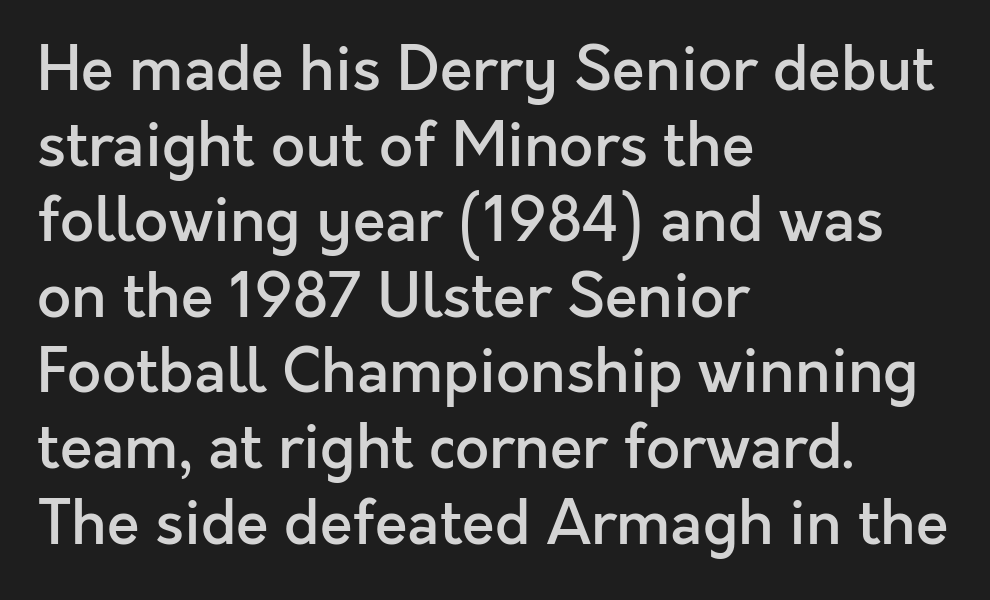
The image shows 60 px semibold sans-serif type, upright; set left-aligned, normal line spacing (1.26x), normal letter spacing, not underlined; a medium x-height.
